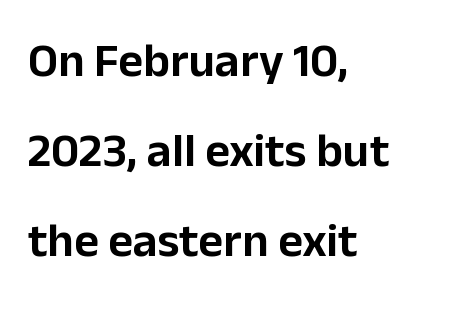
Q: Is the text italic (slanted)? A: No, it is upright.
Q: Is the typeface a serif or a sans-serif typeface? A: Sans-serif.
Q: Is the text underlined? A: No.
Q: How is the paragraph aligned? A: Left-aligned.
Q: Is the spacing between letters normal or unusually wide? A: Normal.
Q: Width (condensed, normal, or wide)? A: Normal.
Q: Stroke contrast? A: Low.
Q: x-height? A: Medium.
Q: Monospaced? A: No.
